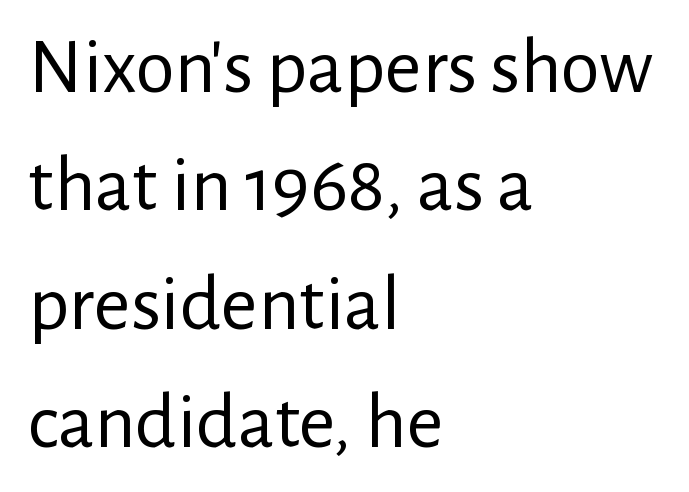
Q: Is the text bold? A: No.
Q: Is the text italic (slanted)? A: No, it is upright.
Q: Is the typeface a serif or a sans-serif typeface? A: Sans-serif.
Q: Is the text underlined? A: No.
Q: How is the paragraph aligned? A: Left-aligned.
Q: Is the spacing between letters normal or unusually wide? A: Normal.
Q: Is the spacing between lines tight, normal or loose? A: Normal.
Q: Width (condensed, normal, or wide)? A: Normal.
Q: Stroke contrast? A: Low.
Q: x-height? A: Medium.
Q: Monospaced? A: No.
